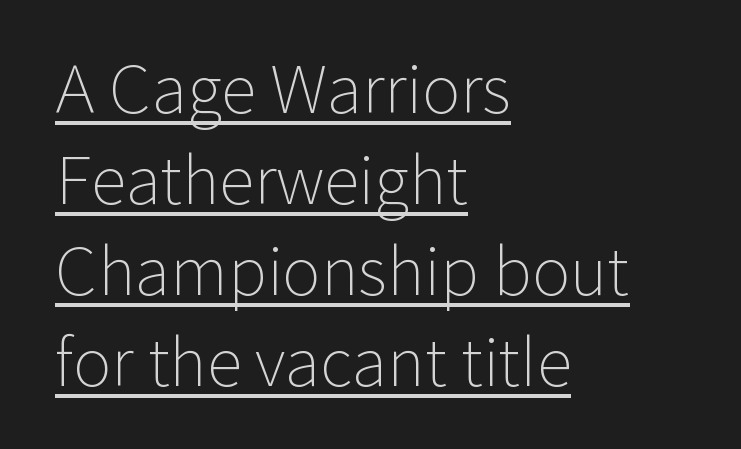
{"serif": "no", "italic": "no", "bold": "no", "weight": "light", "width": "normal", "stroke_contrast": "low", "x_height": "medium", "monospaced": "no", "underline": "yes", "align": "left", "line_spacing": "normal", "line_spacing_ratio": 1.4, "letter_spacing": "normal", "letter_spacing_em": 0.0, "glyph_px": 65}
